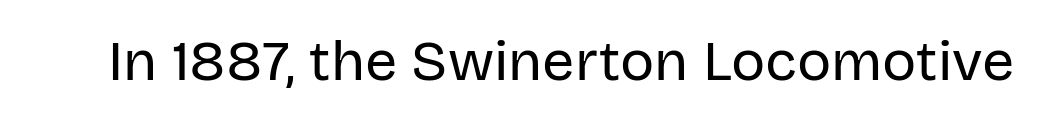
The image shows 57 px regular-weight sans-serif type, upright; set normal letter spacing, not underlined; low stroke contrast and a large x-height.
